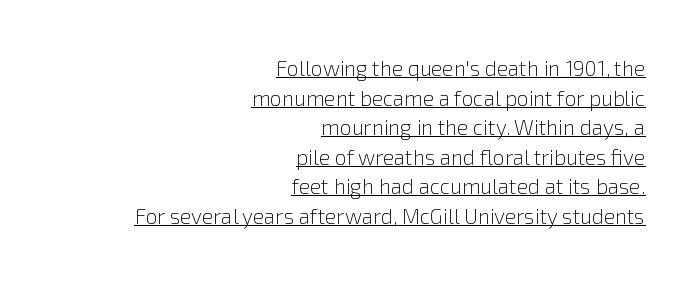
Q: Is the text bold? A: No.
Q: Is the text italic (slanted)? A: No, it is upright.
Q: Is the text underlined? A: Yes.
Q: How is the paragraph aligned? A: Right-aligned.
Q: Is the spacing between letters normal or unusually wide? A: Normal.
Q: Is the spacing between lines tight, normal or loose? A: Normal.
